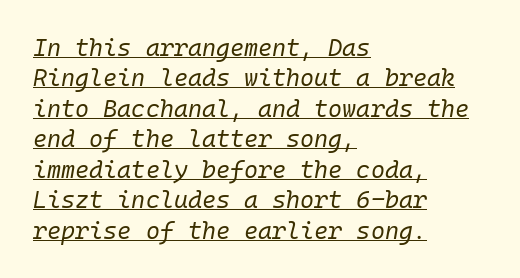
The image shows 24 px text type, italic (leaning right); set left-aligned, normal line spacing (1.27x), normal letter spacing, underlined.
